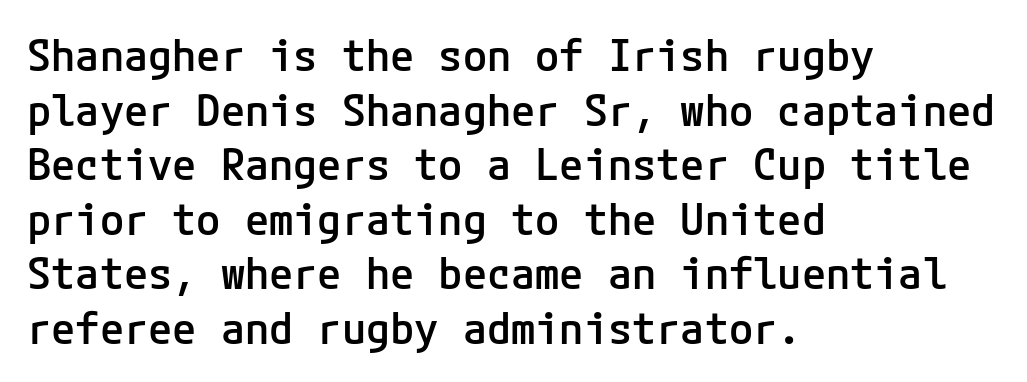
I'd call this a sans setting — the letters go barefoot. This rendering uses left alignment, leaving the right contour irregular. Vertical strokes here are truly vertical. The gap between lines stays unmarked. Notice the strokes are somewhat thickened but not fully heavy: this is a semibold. The letterforms sit shoulder to shoulder at normal distance.
